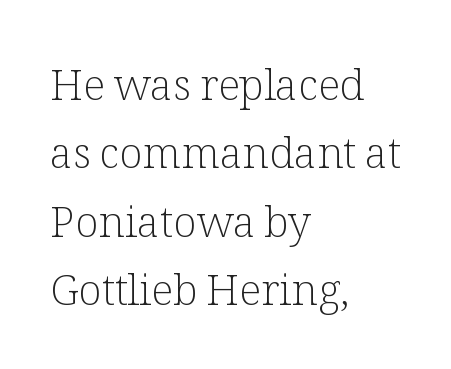
Q: Is the text bold? A: No.
Q: Is the text italic (slanted)? A: No, it is upright.
Q: Is the typeface a serif or a sans-serif typeface? A: Serif.
Q: Is the text underlined? A: No.
Q: How is the paragraph aligned? A: Left-aligned.
Q: Is the spacing between letters normal or unusually wide? A: Normal.
Q: Is the spacing between lines tight, normal or loose? A: Normal.
Q: Width (condensed, normal, or wide)? A: Normal.
Q: Stroke contrast? A: Low.
Q: x-height? A: Medium.
Q: Monospaced? A: No.
